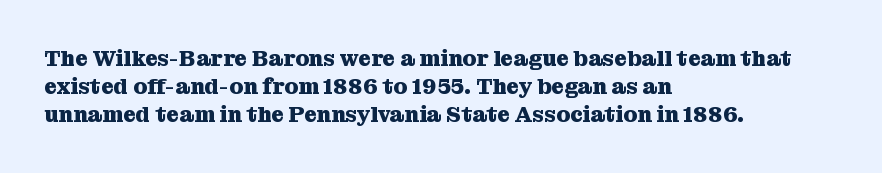
{"italic": "no", "bold": "yes", "underline": "no", "align": "left", "line_spacing": "normal", "line_spacing_ratio": 1.27, "letter_spacing": "normal", "letter_spacing_em": 0.0, "glyph_px": 22}
